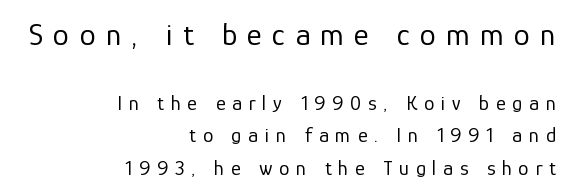
The ragged edge is on the left, which tells us the setting is flush right. The face looks like a standard text weight, possibly lighter. The rendering uses a moderate line-height, typical for paragraphs. Serif or sans? Sans — the stroke terminals are bare.
